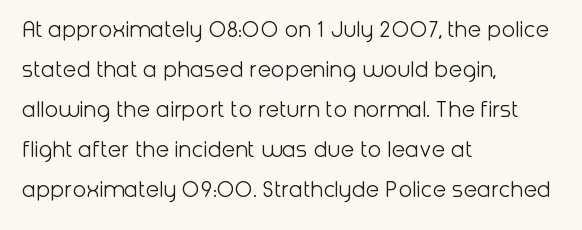
{"italic": "no", "bold": "no", "underline": "no", "align": "left", "line_spacing": "normal", "line_spacing_ratio": 1.6, "letter_spacing": "normal", "letter_spacing_em": 0.0, "glyph_px": 25}
